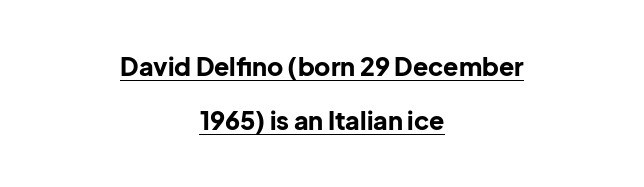
The image shows 25 px bold type, upright; set centered, loose line spacing (2.17x), normal letter spacing, underlined.
